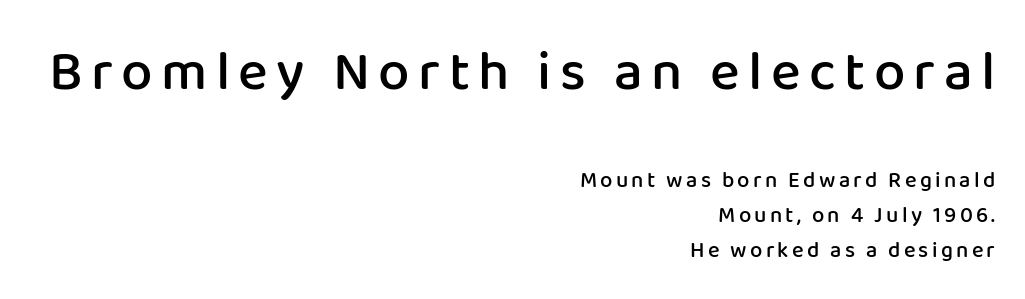
{"serif": "no", "italic": "no", "bold": "semi", "weight": "semibold", "width": "normal", "stroke_contrast": "low", "x_height": "medium", "monospaced": "no", "underline": "no", "align": "right", "line_spacing": "normal", "line_spacing_ratio": 1.58, "larger_block": "first", "size_ratio": 2.55, "glyph_px": 56}
